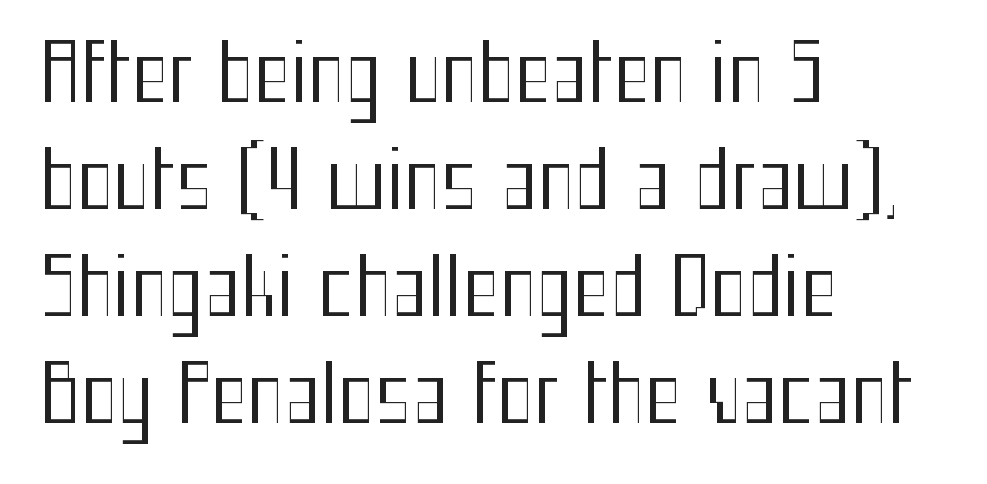
Q: Is the text bold? A: No.
Q: Is the text italic (slanted)? A: No, it is upright.
Q: Is the typeface a serif or a sans-serif typeface? A: Sans-serif.
Q: Is the text underlined? A: No.
Q: How is the paragraph aligned? A: Left-aligned.
Q: Is the spacing between letters normal or unusually wide? A: Normal.
Q: Is the spacing between lines tight, normal or loose? A: Normal.
Q: Width (condensed, normal, or wide)? A: Condensed.
Q: Stroke contrast? A: Medium.
Q: x-height? A: Medium.
Q: Monospaced? A: No.
